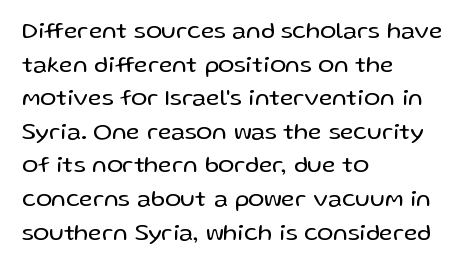
{"italic": "no", "bold": "no", "underline": "no", "align": "left", "line_spacing": "normal", "line_spacing_ratio": 1.4, "letter_spacing": "normal", "letter_spacing_em": 0.0, "glyph_px": 24}
